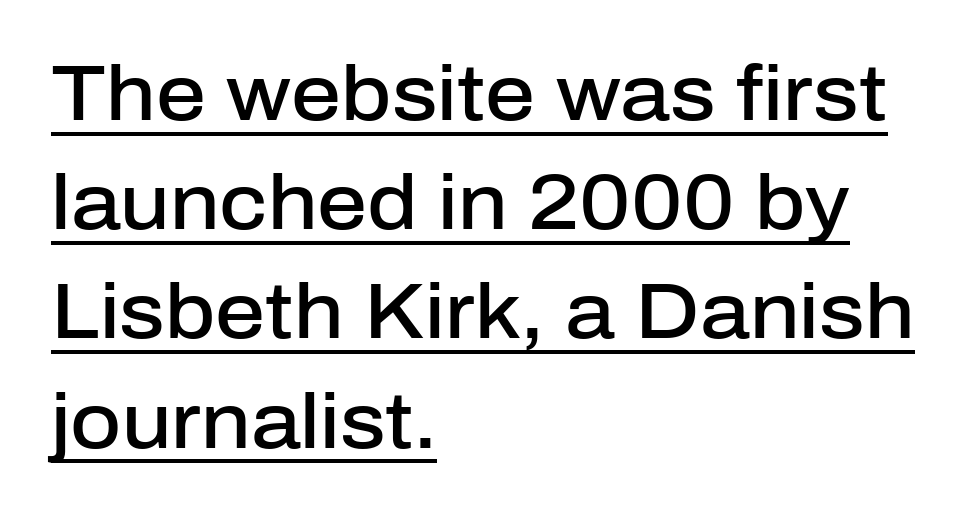
Leading: standard. Alignment: flush left. Quick note: underline on. Honestly, the letter spacing is just normal — you wouldn't notice it. The passage shown is typeset with a sans-serif family. Weight: semibold (demi).
